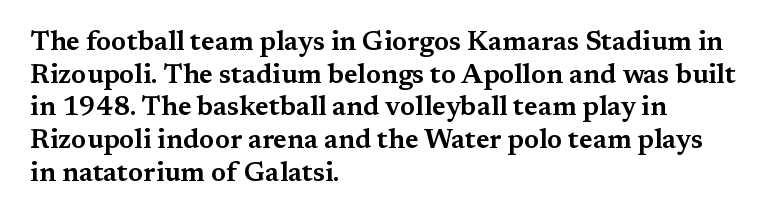
Words float on clear page, feet unadorned. Words appear dense and cohesive because spacing is normal. The lettering holds an erect, upright posture throughout. If you drew a ruler down the left edge, every line would touch it.
